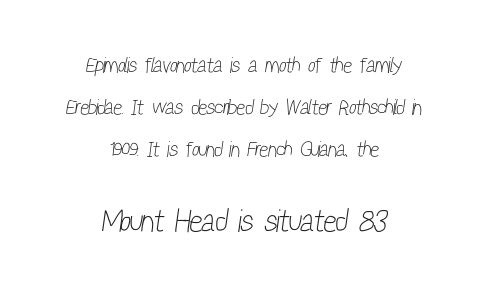
The image shows 31 px light, condensed sans-serif type; set centered, loose line spacing (2.01x), normal letter spacing, not underlined; the second (bottom) block is 1.48x larger; low stroke contrast and a medium x-height.
